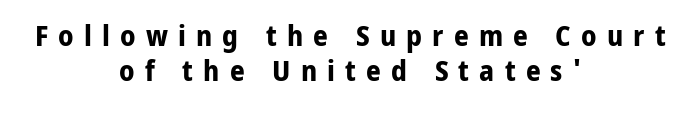
Q: Is the text bold? A: Yes.
Q: Is the text italic (slanted)? A: No, it is upright.
Q: Is the typeface a serif or a sans-serif typeface? A: Sans-serif.
Q: Is the text underlined? A: No.
Q: How is the paragraph aligned? A: Centered.
Q: Is the spacing between letters normal or unusually wide? A: Unusually wide.
Q: Width (condensed, normal, or wide)? A: Normal.
Q: Stroke contrast? A: Low.
Q: x-height? A: Medium.
Q: Monospaced? A: No.
